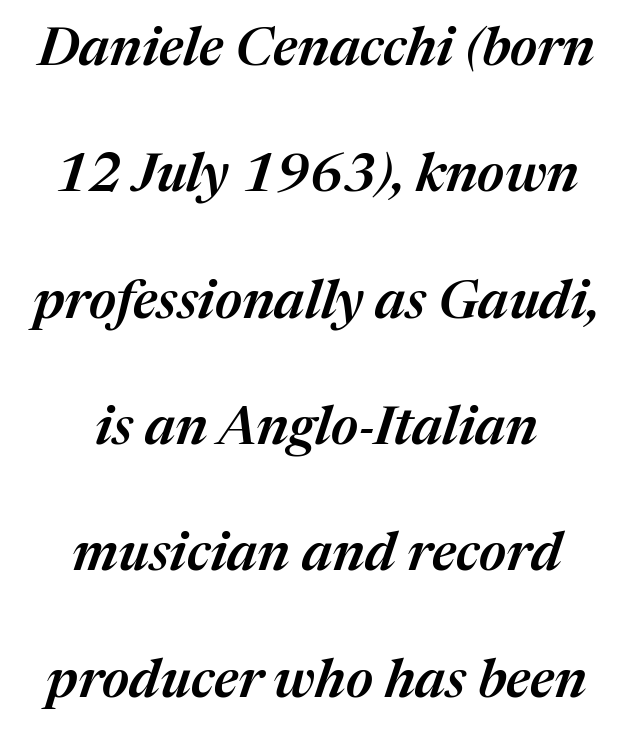
The image shows 54 px semibold type, italic (leaning right); set centered, loose line spacing (2.34x), normal letter spacing, not underlined; medium stroke contrast and a medium x-height.
